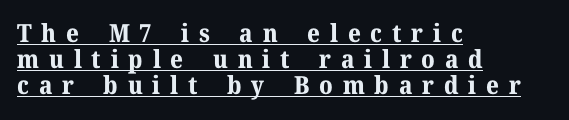
Q: Is the text bold? A: Yes.
Q: Is the text italic (slanted)? A: No, it is upright.
Q: Is the text underlined? A: Yes.
Q: How is the paragraph aligned? A: Left-aligned.
Q: Is the spacing between letters normal or unusually wide? A: Unusually wide.
Q: Is the spacing between lines tight, normal or loose? A: Tight.
